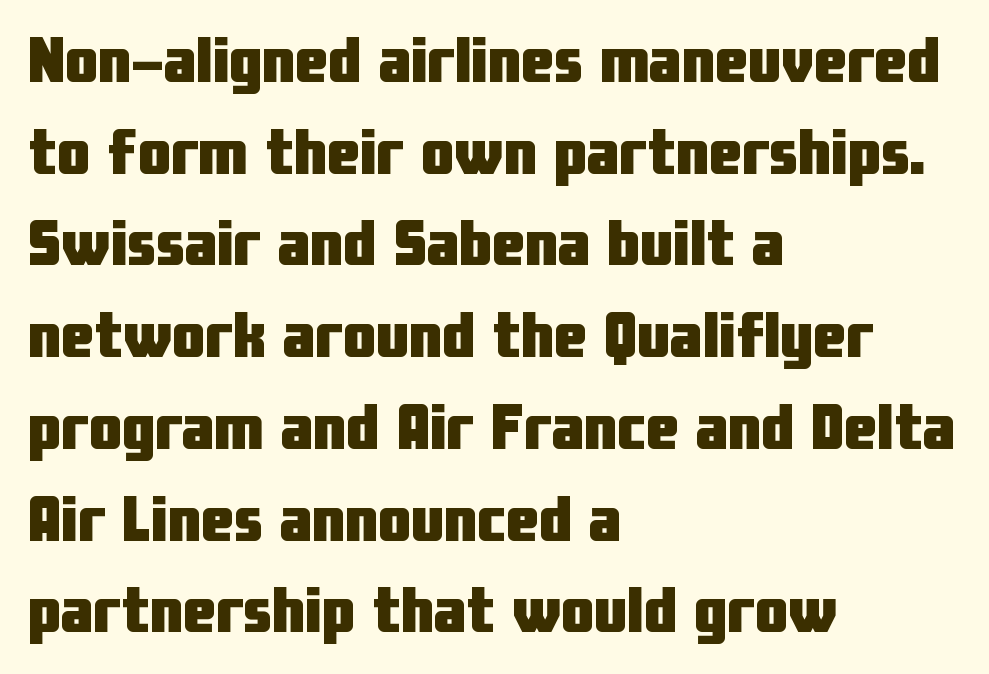
The image shows 66 px heavy, condensed sans-serif type, upright; set left-aligned, normal line spacing (1.39x), normal letter spacing, not underlined; low stroke contrast and a medium x-height.
